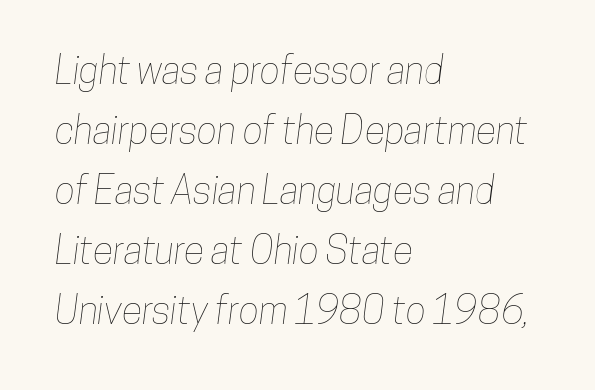
{"width": "condensed", "stroke_contrast": "low", "x_height": "medium", "monospaced": "no", "underline": "no", "align": "left", "line_spacing": "normal", "line_spacing_ratio": 1.58, "letter_spacing": "normal", "letter_spacing_em": 0.0, "glyph_px": 38}
